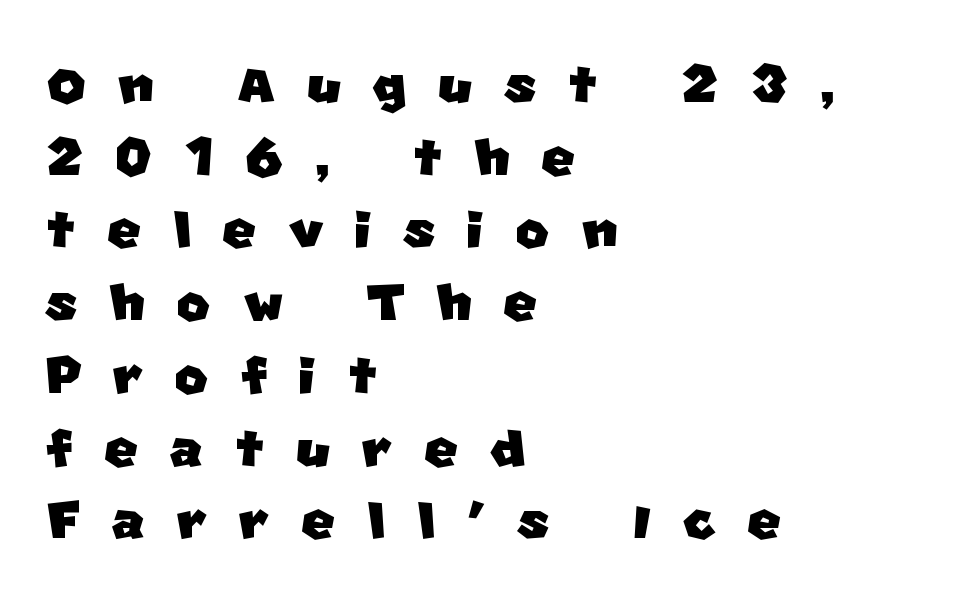
The image shows 72 px sans-serif type; set left-aligned, tight line spacing (1.01x), unusually wide letter spacing (+0.44 em), not underlined; low stroke contrast and a large x-height.
